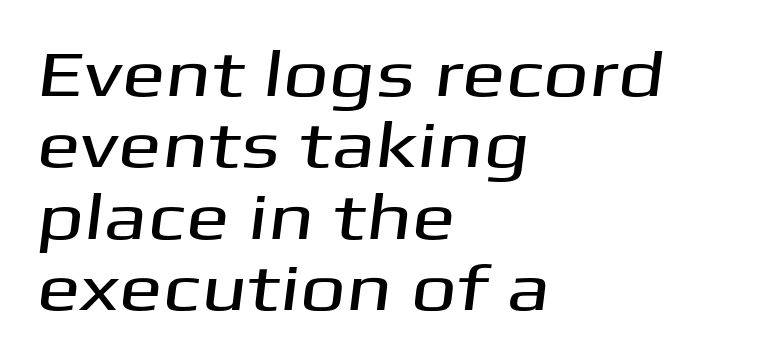
The image shows 65 px wide sans-serif type; set left-aligned, tight line spacing (1.1x), normal letter spacing, not underlined; medium stroke contrast and a medium x-height.
